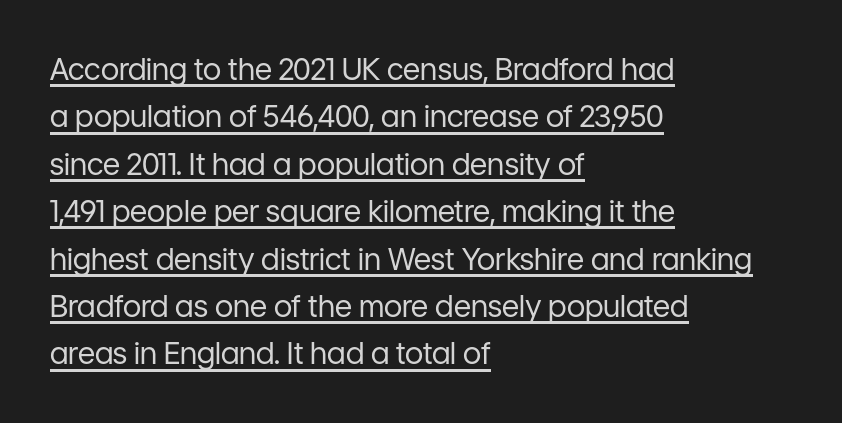
This rendering employs a face without finishing strokes, i.e., a sans-serif. A student would call this left alignment; a typographer would say flush left, rag right. The letters look calm and open, with moderate or lighter stems. How would I describe the line gaps? Plain and ordinary.
